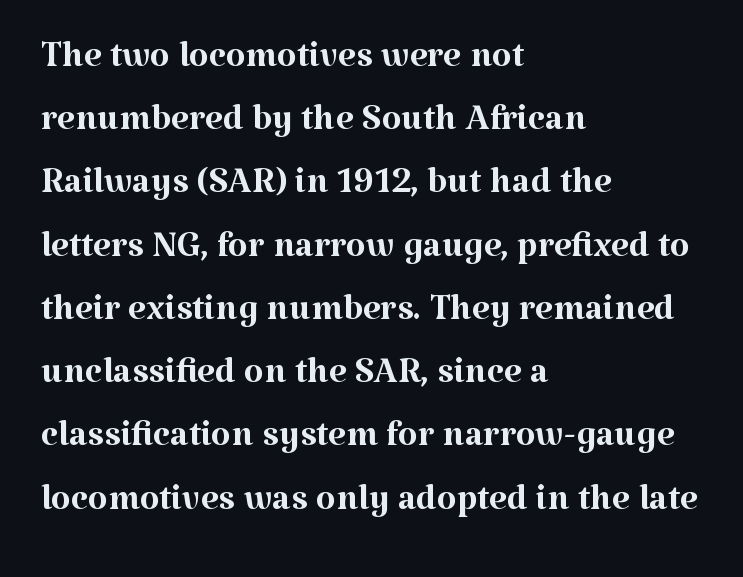
The image shows 51 px regular-weight serif type, upright; set left-aligned, line spacing 1.24x, normal letter spacing, not underlined; medium stroke contrast and a medium x-height.
